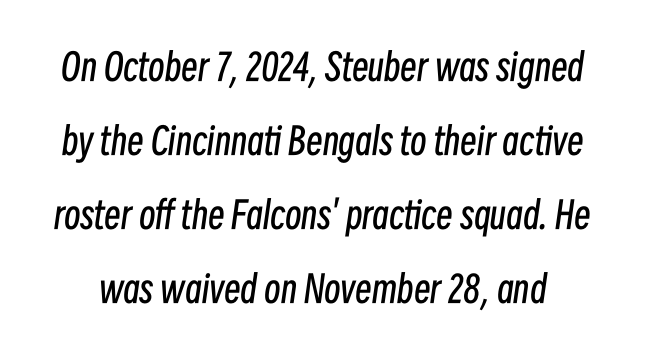
The image shows 37 px regular-weight, condensed type, italic (leaning right); set loose line spacing (2.0x), normal letter spacing, not underlined; low stroke contrast and a medium x-height.
